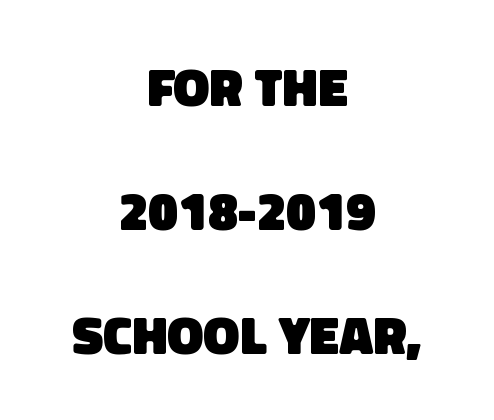
The image shows 54 px heavy sans-serif type; set centered, loose line spacing (2.3x), normal letter spacing, not underlined; low stroke contrast and a large x-height.
